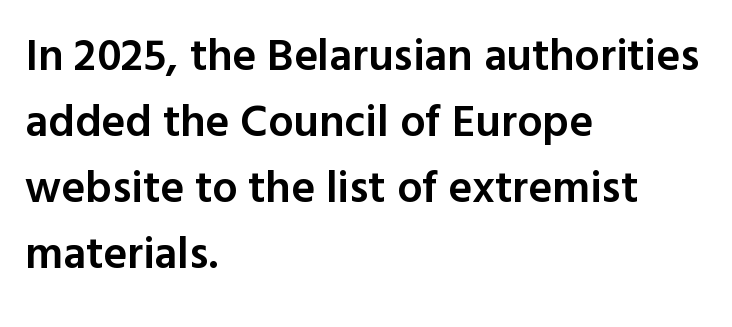
{"serif": "no", "italic": "no", "bold": "semi", "weight": "semibold", "width": "normal", "x_height": "medium", "monospaced": "no", "underline": "no", "align": "left", "line_spacing": "normal", "line_spacing_ratio": 1.47, "letter_spacing": "normal", "letter_spacing_em": 0.0, "glyph_px": 45}
